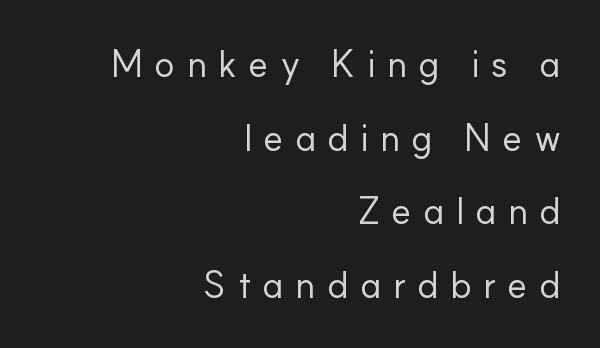
The image shows 38 px regular-weight sans-serif type, upright; set right-aligned, loose line spacing (1.94x), unusually wide letter spacing (+0.29 em), not underlined; low stroke contrast and a small x-height.
